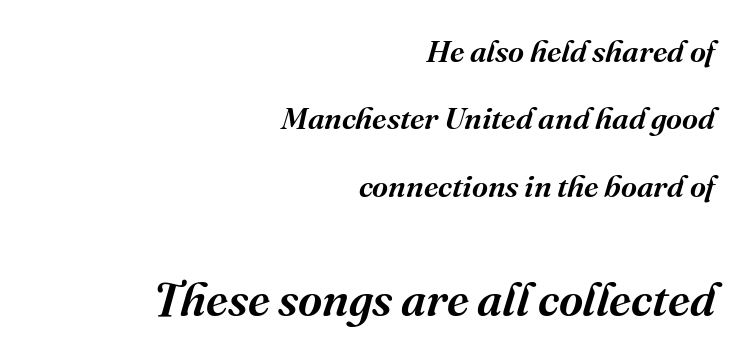
The image shows 47 px serif type, italic (leaning right); set right-aligned, loose line spacing (2.17x), normal letter spacing, not underlined; the second (bottom) block is 1.52x larger; medium stroke contrast and a medium x-height.
